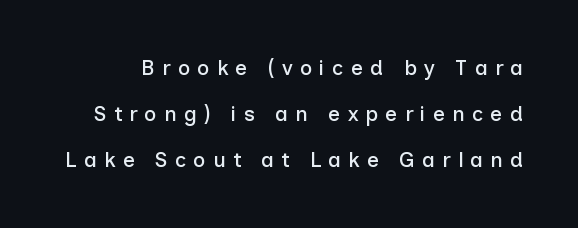
The image shows 21 px text type, upright; set loose line spacing (2.19x), unusually wide letter spacing (+0.34 em), not underlined.
